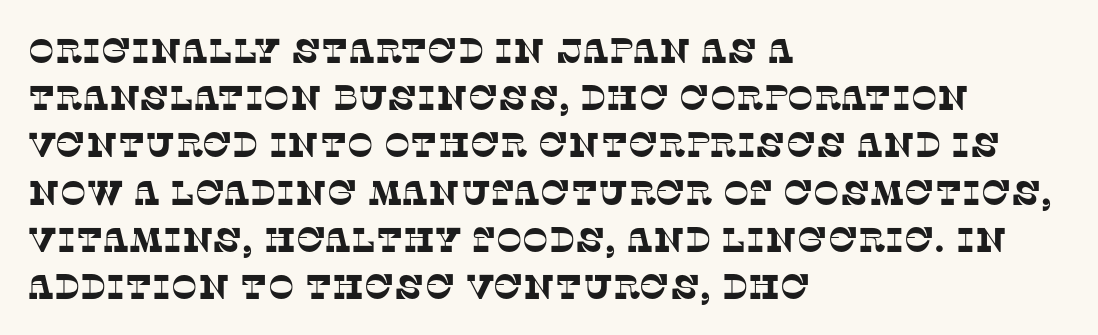
The image shows 35 px serif type; set left-aligned, normal line spacing (1.35x), normal letter spacing, not underlined; low stroke contrast and a large x-height.
